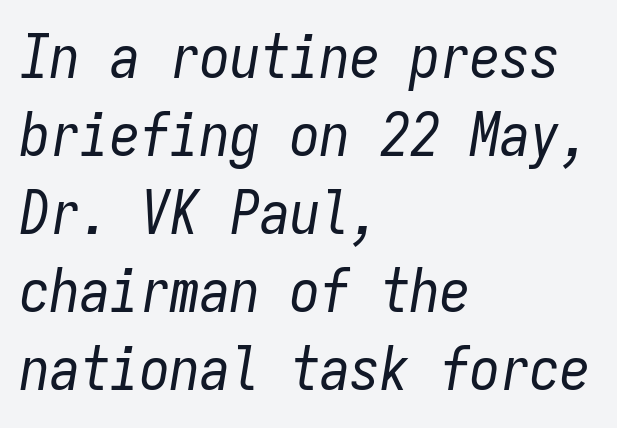
Q: Is the text bold? A: No.
Q: Is the text italic (slanted)? A: Yes, it leans right by about 9 degrees.
Q: Is the text underlined? A: No.
Q: How is the paragraph aligned? A: Left-aligned.
Q: Is the spacing between letters normal or unusually wide? A: Normal.
Q: Is the spacing between lines tight, normal or loose? A: Normal.
Q: Width (condensed, normal, or wide)? A: Condensed.
Q: Stroke contrast? A: Low.
Q: x-height? A: Medium.
Q: Monospaced? A: Yes.
